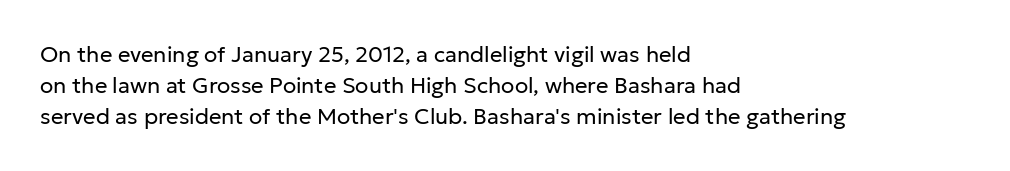
The image shows 22 px text type, upright; set left-aligned, normal line spacing (1.4x), normal letter spacing, not underlined.
